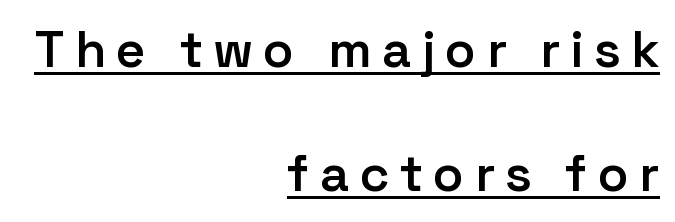
A typesetter would call this heavily tracked-out type. This sample is right-justified, so line beginnings fall wherever the words allow. Like a heading marked for emphasis, these lines bear an underscore. On the weight axis this lands at semibold, roughly 600.
